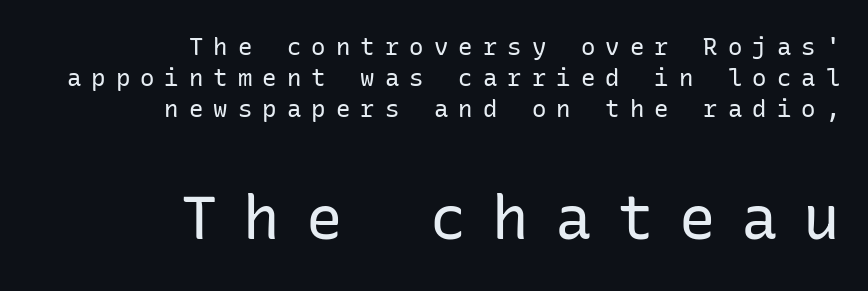
The image shows 61 px regular-weight sans-serif type, upright; set right-aligned, normal line spacing (1.3x), unusually wide letter spacing (+0.42 em), not underlined; the second (bottom) block is 2.54x larger; low stroke contrast and a medium x-height.
